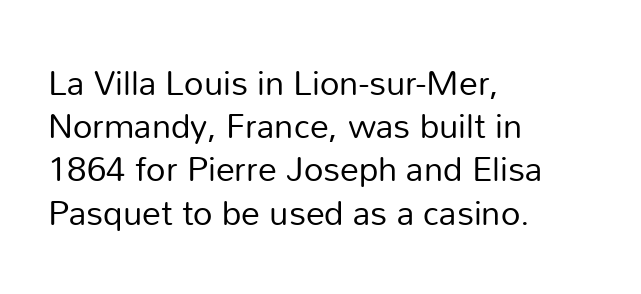
Q: Is the text bold? A: No.
Q: Is the text italic (slanted)? A: No, it is upright.
Q: Is the typeface a serif or a sans-serif typeface? A: Sans-serif.
Q: Is the text underlined? A: No.
Q: How is the paragraph aligned? A: Left-aligned.
Q: Is the spacing between letters normal or unusually wide? A: Normal.
Q: Is the spacing between lines tight, normal or loose? A: Normal.
Q: Width (condensed, normal, or wide)? A: Normal.
Q: Stroke contrast? A: Low.
Q: x-height? A: Medium.
Q: Monospaced? A: No.
